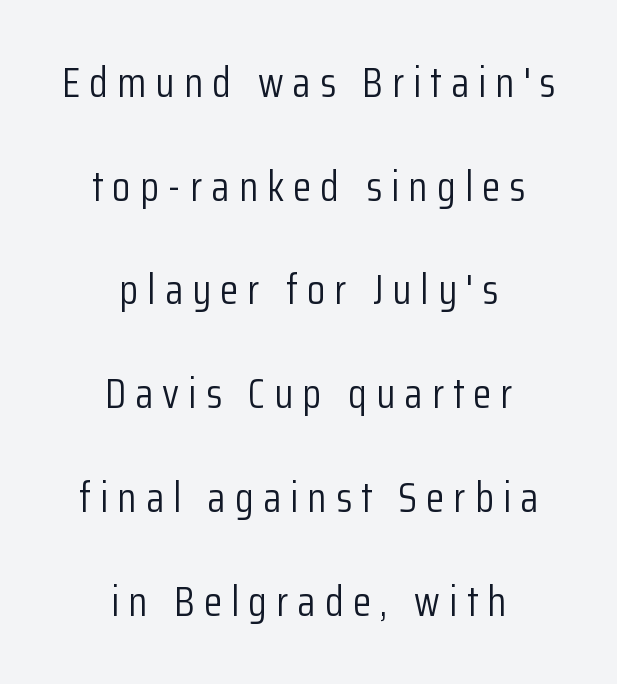
The image shows 42 px light, condensed sans-serif type, upright; set centered, loose line spacing (2.47x), unusually wide letter spacing (+0.22 em), not underlined; low stroke contrast and a medium x-height.
